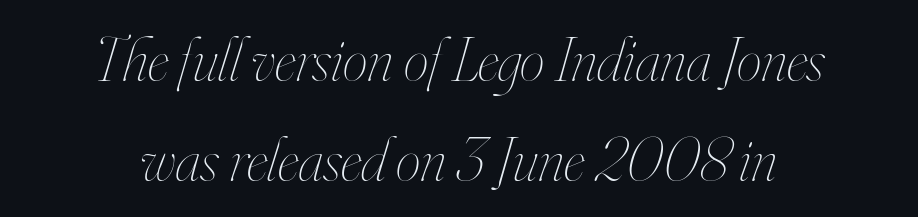
{"italic": "yes", "lean": "right", "slant_degrees": 16, "bold": "no", "weight": "thin", "width": "condensed", "stroke_contrast": "high", "x_height": "small", "monospaced": "no", "underline": "no", "align": "center", "line_spacing": "normal", "line_spacing_ratio": 1.58, "letter_spacing": "normal", "letter_spacing_em": 0.0, "glyph_px": 63}
